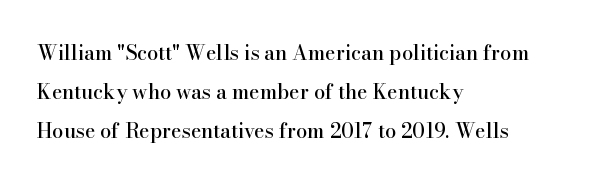
Q: Is the text italic (slanted)? A: No, it is upright.
Q: Is the text underlined? A: No.
Q: How is the paragraph aligned? A: Left-aligned.
Q: Is the spacing between letters normal or unusually wide? A: Normal.
Q: Is the spacing between lines tight, normal or loose? A: Loose.
